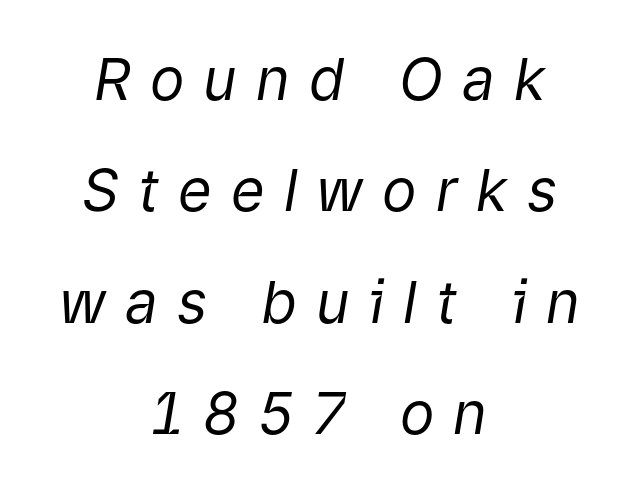
Q: Is the text bold? A: No.
Q: Is the text italic (slanted)? A: Yes, it leans right by about 9 degrees.
Q: Is the text underlined? A: No.
Q: How is the paragraph aligned? A: Centered.
Q: Is the spacing between letters normal or unusually wide? A: Unusually wide.
Q: Is the spacing between lines tight, normal or loose? A: Loose.
Q: Width (condensed, normal, or wide)? A: Normal.
Q: Stroke contrast? A: Low.
Q: x-height? A: Medium.
Q: Monospaced? A: No.
